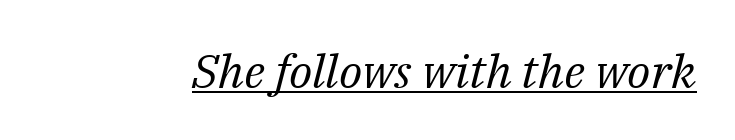
Think standard paragraph weight, or any step lighter than that. The passage shown leans; its letterforms are oblique. The passage shown is typed in a proportional face where columns would drift. Tracking value appears to be zero — textbook default spacing. Are there feet on the stems? There are — it's a serif. Quick note: underline on.
